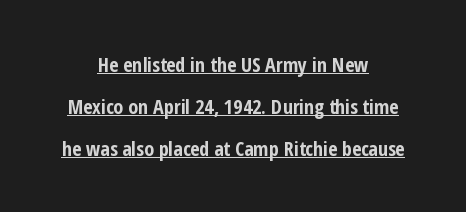
Q: Is the text bold? A: Yes.
Q: Is the text italic (slanted)? A: No, it is upright.
Q: Is the text underlined? A: Yes.
Q: How is the paragraph aligned? A: Centered.
Q: Is the spacing between letters normal or unusually wide? A: Normal.
Q: Is the spacing between lines tight, normal or loose? A: Loose.
